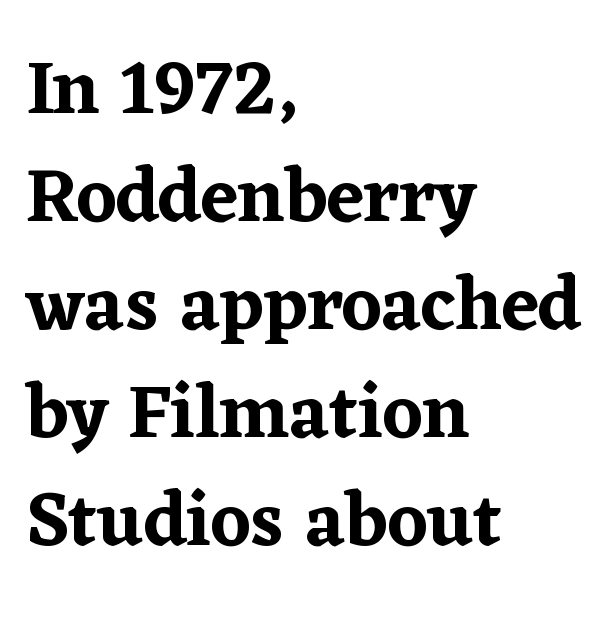
{"serif": "yes", "italic": "no", "width": "normal", "stroke_contrast": "low", "x_height": "medium", "monospaced": "no", "underline": "no", "align": "left", "line_spacing": "normal", "line_spacing_ratio": 1.42, "letter_spacing": "normal", "letter_spacing_em": 0.0, "glyph_px": 76}
